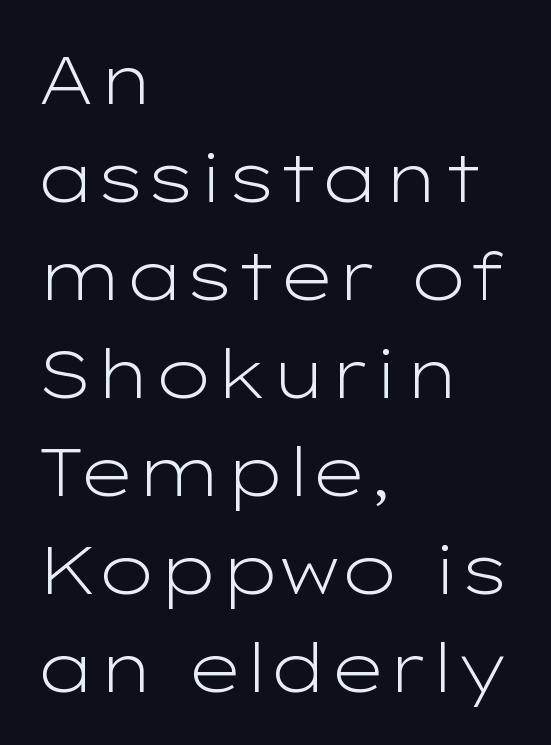
{"serif": "no", "italic": "no", "bold": "no", "weight": "light", "width": "wide", "stroke_contrast": "low", "x_height": "medium", "monospaced": "no", "underline": "no", "align": "left", "line_spacing": "normal", "line_spacing_ratio": 1.44, "letter_spacing": "normal", "letter_spacing_em": 0.0, "glyph_px": 68}
